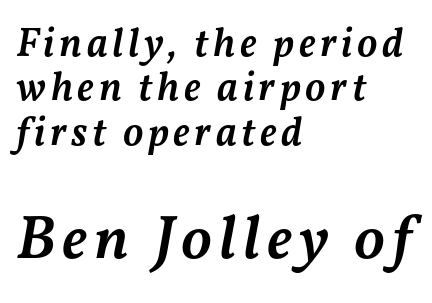
Q: Is the text bold? A: Semi-bold.
Q: Is the text italic (slanted)? A: Yes, it leans right by about 11 degrees.
Q: Is the text underlined? A: No.
Q: How is the paragraph aligned? A: Left-aligned.
Q: Is the spacing between lines tight, normal or loose? A: Tight.
Q: Which block of text is set in a larger size, the first (top) or the second (bottom)? A: The second (bottom) one.
Q: Width (condensed, normal, or wide)? A: Normal.
Q: Stroke contrast? A: Medium.
Q: x-height? A: Medium.
Q: Monospaced? A: No.
